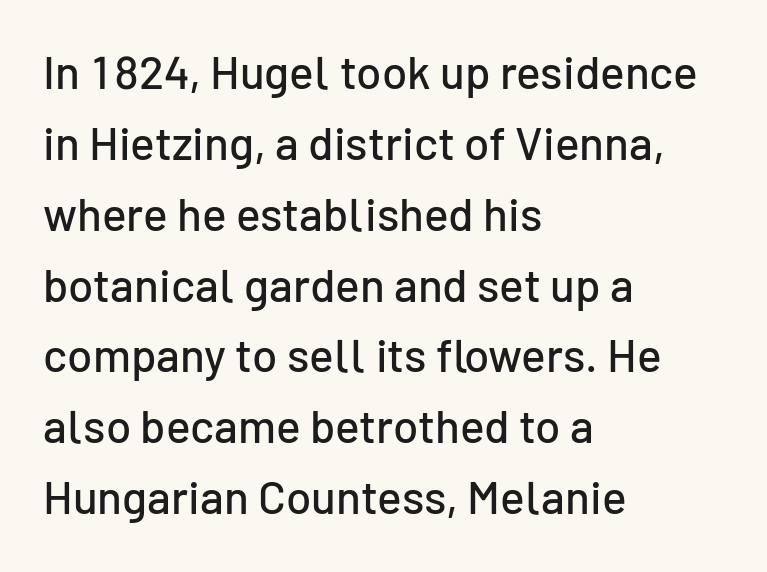
{"serif": "no", "italic": "no", "width": "normal", "stroke_contrast": "low", "x_height": "medium", "monospaced": "no", "underline": "no", "align": "left", "line_spacing": "normal", "line_spacing_ratio": 1.54, "letter_spacing": "normal", "letter_spacing_em": 0.0, "glyph_px": 46}
